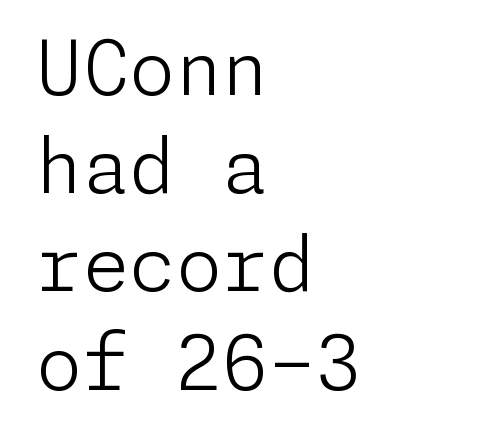
{"serif": "no", "italic": "no", "bold": "no", "weight": "light", "width": "normal", "stroke_contrast": "low", "x_height": "medium", "underline": "no", "align": "left", "line_spacing": "normal", "line_spacing_ratio": 1.31, "letter_spacing": "normal", "letter_spacing_em": 0.0, "glyph_px": 75}
